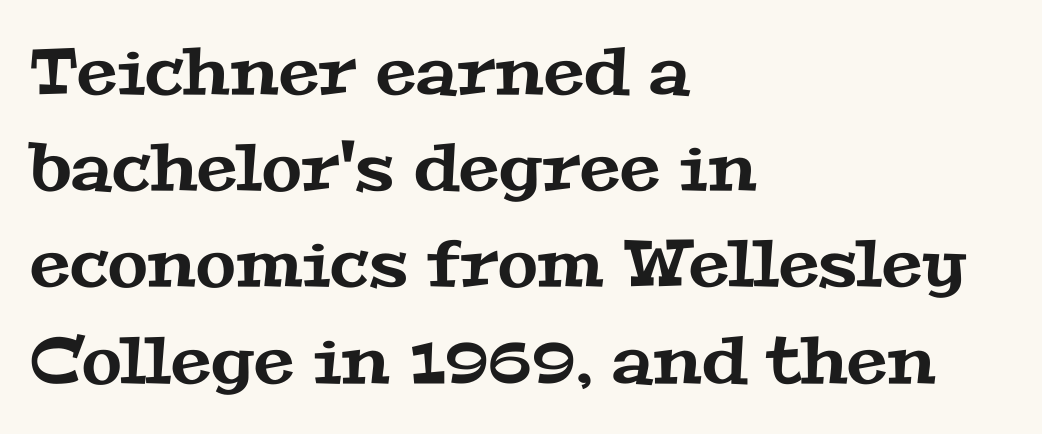
{"serif": "yes", "width": "wide", "stroke_contrast": "medium", "x_height": "medium", "monospaced": "no", "underline": "no", "align": "left", "line_spacing": "normal", "line_spacing_ratio": 1.48, "letter_spacing": "normal", "letter_spacing_em": 0.0, "glyph_px": 65}
